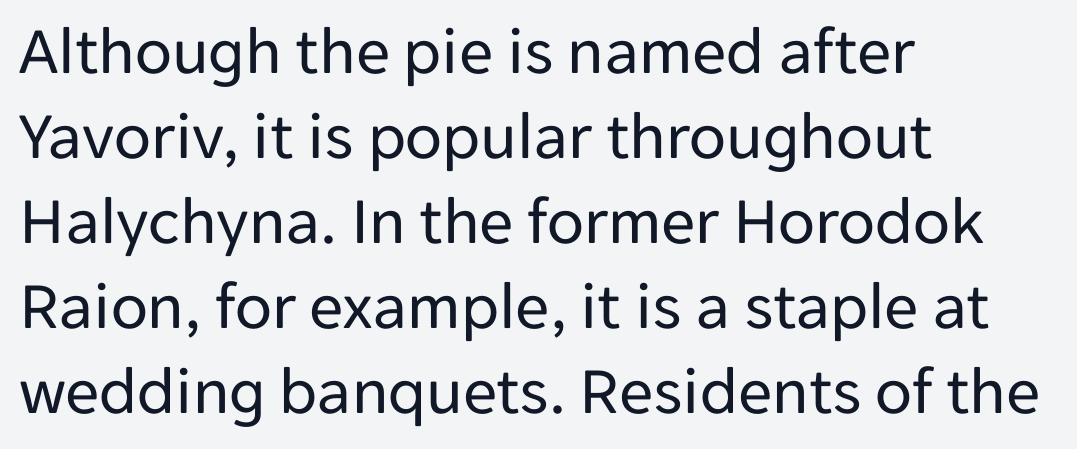
There is no visible air inserted between adjacent glyphs. The passage is arranged the way most books set body copy — flush left. The letters advance in unequal steps, a hallmark of proportional type. The type family on display is of the sans-serif kind. Type without underlining. Compared with typical paragraphs, the rows here are spaced about the same.
